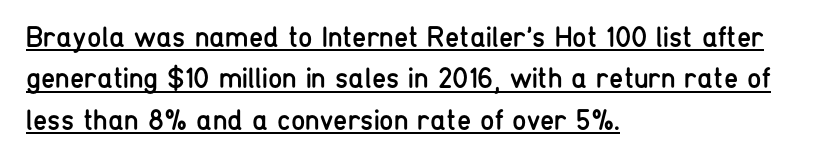
Honestly, the letter spacing is just normal — you wouldn't notice it. Varying glyph widths throughout — classic text-font behaviour. The rendering uses the underline text-decoration. Weight: regular or lighter. Does the copy run flush right? No — it runs flush left.
